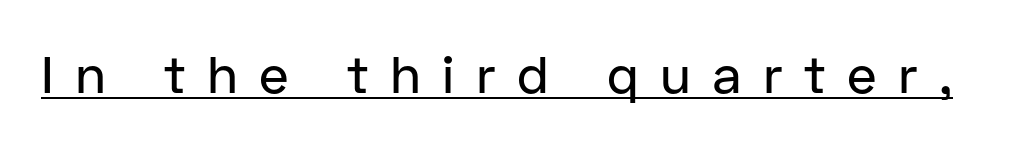
This sample uses an upright cut, with every glyph sitting square on the baseline. What decoration does the sample have? An underline. The face used here is rendered with a markedly widened letterfit. Note the varied advance widths — an 'i' is clearly narrower than an 'm'. Are there feet on the stems? There aren't — it's a sans.
